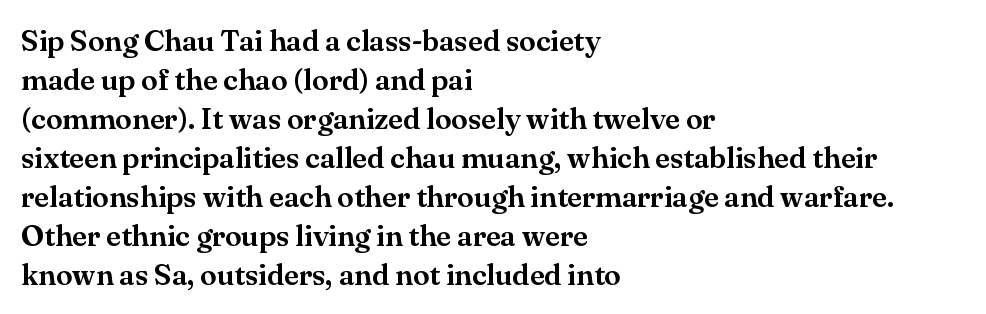
The image shows 30 px serif type, upright; set left-aligned, normal line spacing (1.3x), normal letter spacing, not underlined; medium stroke contrast and a small x-height.
